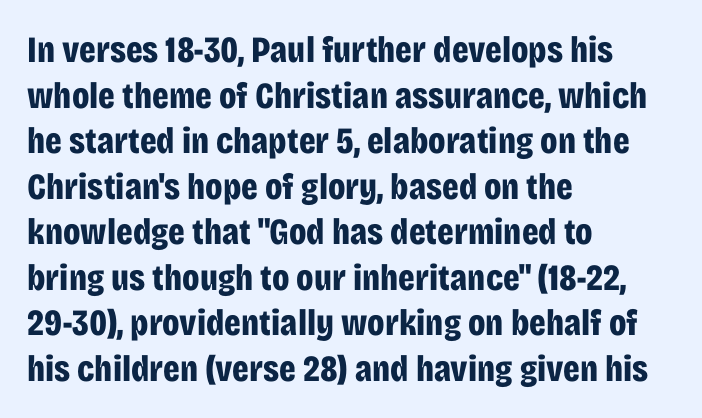
The image shows 37 px bold, condensed sans-serif type, upright; set left-aligned, line spacing 1.23x, normal letter spacing, not underlined; low stroke contrast and a large x-height.
